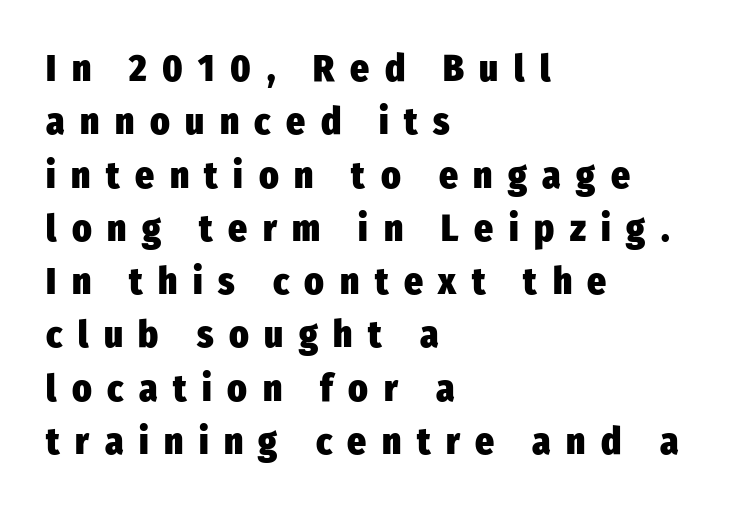
Q: Is the text bold? A: Yes.
Q: Is the text italic (slanted)? A: No, it is upright.
Q: Is the typeface a serif or a sans-serif typeface? A: Sans-serif.
Q: Is the text underlined? A: No.
Q: How is the paragraph aligned? A: Left-aligned.
Q: Is the spacing between letters normal or unusually wide? A: Unusually wide.
Q: Is the spacing between lines tight, normal or loose? A: Normal.
Q: Width (condensed, normal, or wide)? A: Condensed.
Q: Stroke contrast? A: Low.
Q: x-height? A: Medium.
Q: Monospaced? A: No.
